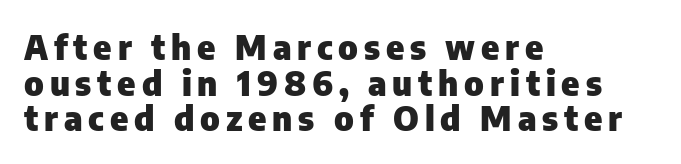
Pretty heavy lettering here — definitely bold. Type without underlining. Character widths vary here, with narrow letters taking less room than wide ones. Left-aligned paragraph, ragged on the right. Each new line begins almost immediately beneath the previous one. These lines are composed in type without serifs.
